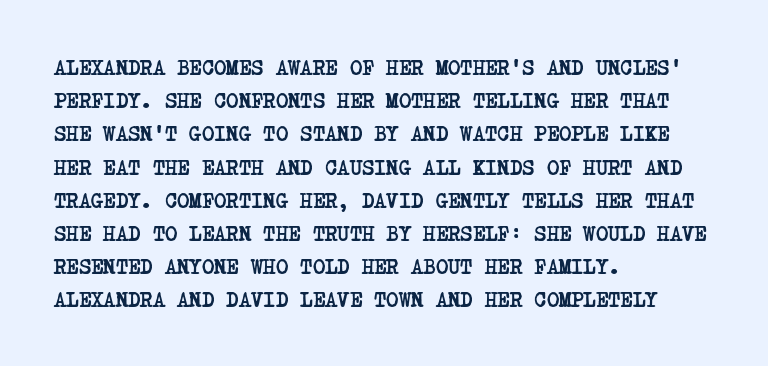
{"bold": "yes", "underline": "no", "align": "left", "line_spacing": "normal", "line_spacing_ratio": 1.58, "letter_spacing": "normal", "letter_spacing_em": 0.0, "glyph_px": 21}
